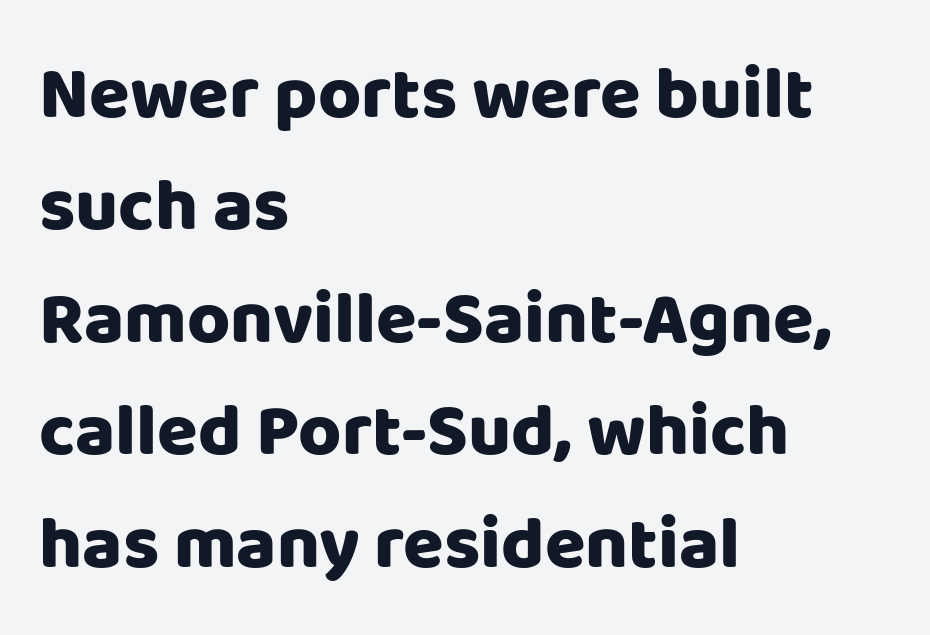
No word sits above an underline. Tall strokes in this sample are plumb rather than angled. These lines carry a lot of weight — the face is fully bold. A student would call this left alignment; a typographer would say flush left, rag right. Words appear dense and cohesive because spacing is normal. A sans-serif font was chosen for this passage.
